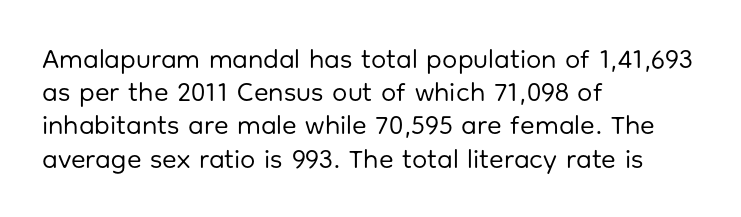
{"italic": "no", "bold": "no", "underline": "no", "align": "left", "line_spacing_ratio": 1.23, "letter_spacing": "normal", "letter_spacing_em": 0.0, "glyph_px": 27}
